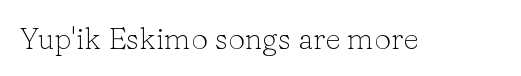
The image shows 30 px light serif type, upright; set normal letter spacing, not underlined; low stroke contrast and a medium x-height.
